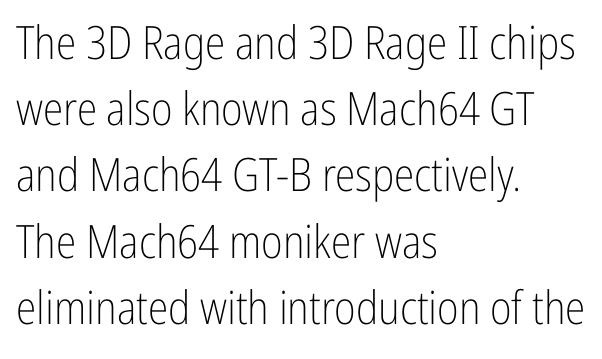
Q: Is the text bold? A: No.
Q: Is the text italic (slanted)? A: No, it is upright.
Q: Is the typeface a serif or a sans-serif typeface? A: Sans-serif.
Q: Is the text underlined? A: No.
Q: How is the paragraph aligned? A: Left-aligned.
Q: Is the spacing between letters normal or unusually wide? A: Normal.
Q: Is the spacing between lines tight, normal or loose? A: Normal.
Q: Width (condensed, normal, or wide)? A: Condensed.
Q: Stroke contrast? A: Low.
Q: x-height? A: Medium.
Q: Monospaced? A: No.
